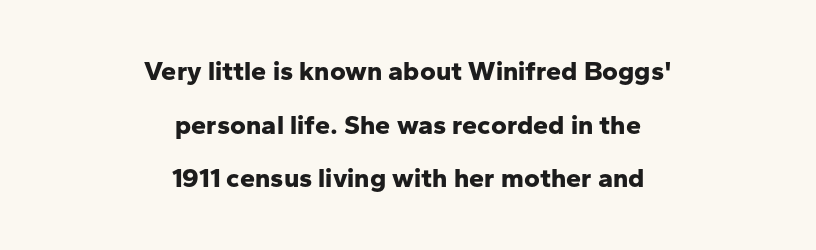
Ascenders rise straight up at ninety degrees. Caption: bold face, heavy strokes. The vertical gap from one line to the next is large. The glyphs are unaccompanied by any horizontal stroke below them. Reading down the block, each line starts at a different indent, mirrored at its end. The gaps between neighbouring characters are ordinary and unremarkable.
